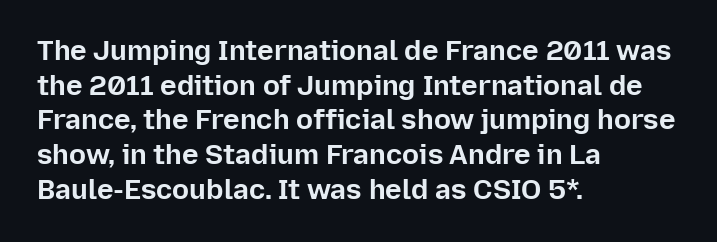
Spacing verdict: proportional, widths tailored to each character. The face used here has the dense, thick strokes of a bold. Posture: upright roman. Type without underlining. Students, note that the glyphs here touch the page at normal intervals. The text was rendered using a sans face with plain stroke endings.
